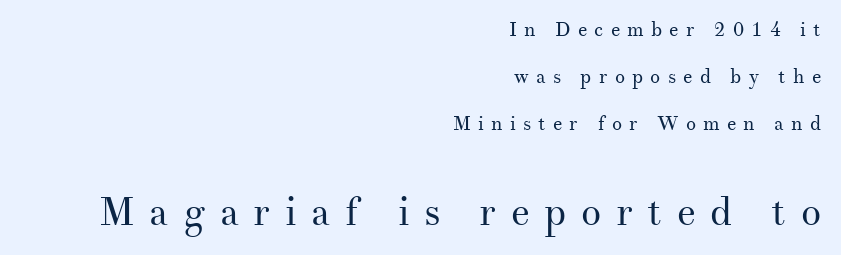
The image shows 40 px regular-weight serif type, upright; set right-aligned, loose line spacing (2.36x), unusually wide letter spacing (+0.36 em), not underlined; the second (bottom) block is 2.0x larger; medium stroke contrast and a small x-height.
